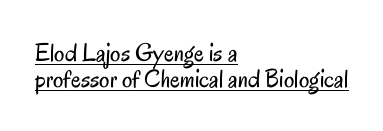
The image shows 26 px text type, upright; set left-aligned, tight line spacing (1.0x), normal letter spacing, underlined.
